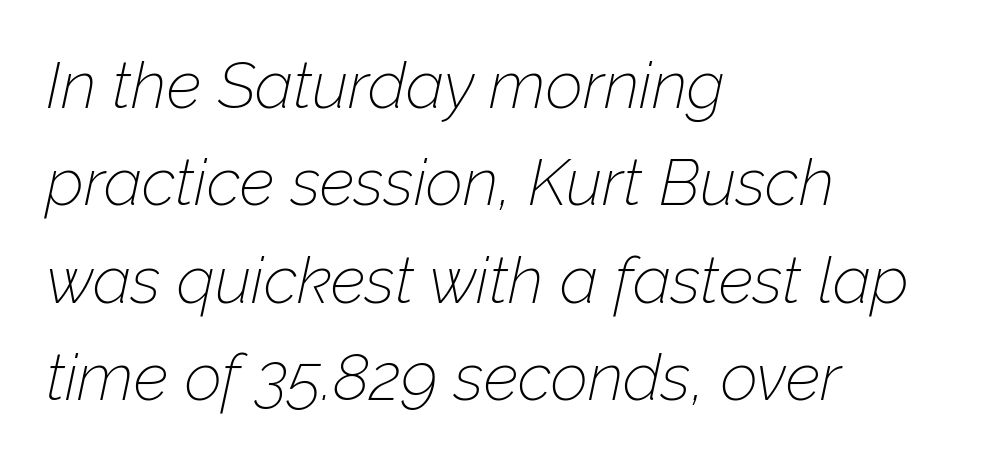
{"italic": "yes", "lean": "right", "slant_degrees": 12, "bold": "no", "weight": "thin", "width": "normal", "stroke_contrast": "low", "x_height": "medium", "monospaced": "no", "underline": "no", "align": "left", "line_spacing": "normal", "line_spacing_ratio": 1.5, "letter_spacing": "normal", "letter_spacing_em": 0.0, "glyph_px": 65}
